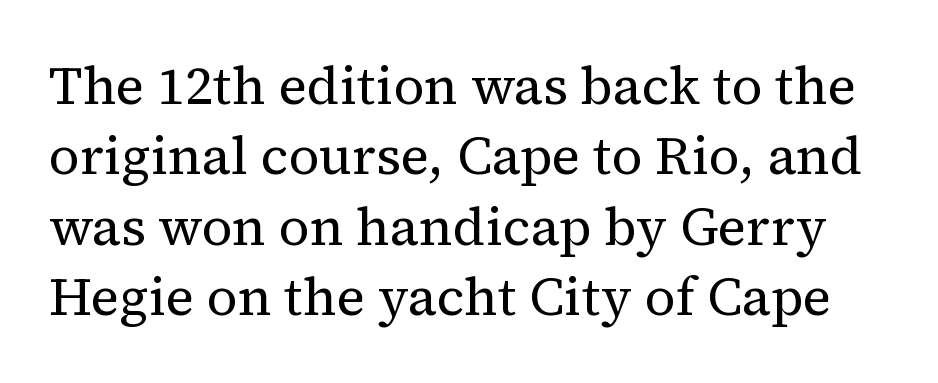
Here the glyphs are tracked normally, forming tight word shapes. Font category for this specimen: serif. The typesetting does not lean heavy: it is not bold. Proportional: the letters do not fall into vertical columns. Italic: no, the glyphs are upright roman.
